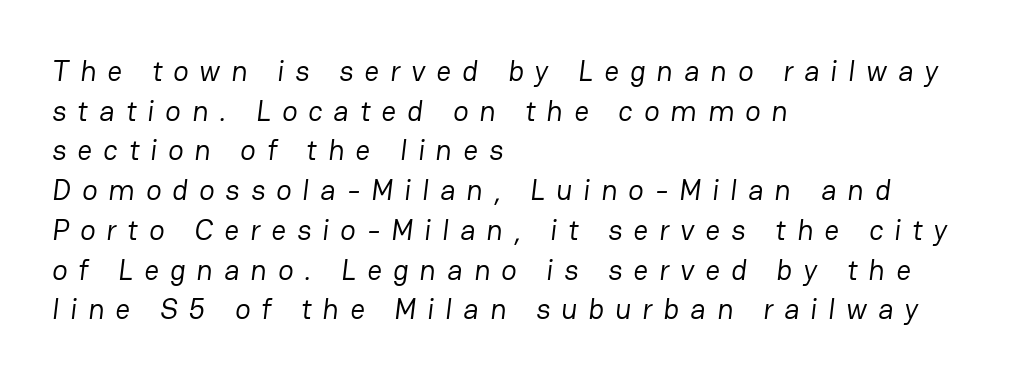
Q: Is the text bold? A: No.
Q: Is the typeface a serif or a sans-serif typeface? A: Sans-serif.
Q: Is the text underlined? A: No.
Q: How is the paragraph aligned? A: Left-aligned.
Q: Is the spacing between letters normal or unusually wide? A: Unusually wide.
Q: Is the spacing between lines tight, normal or loose? A: Normal.
Q: Width (condensed, normal, or wide)? A: Normal.
Q: Stroke contrast? A: Low.
Q: x-height? A: Medium.
Q: Monospaced? A: No.
